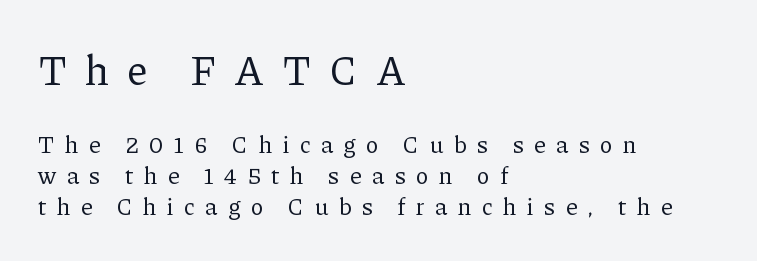
The image shows 42 px regular-weight serif type, upright; set left-aligned, normal line spacing (1.29x), unusually wide letter spacing (+0.44 em), not underlined; the first (top) block is 1.75x larger; low stroke contrast and a medium x-height.
